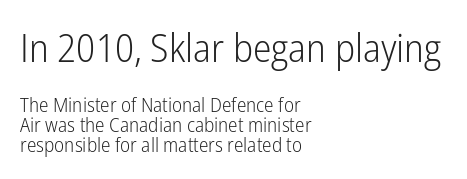
{"serif": "no", "italic": "no", "bold": "no", "weight": "light", "width": "condensed", "stroke_contrast": "low", "x_height": "medium", "monospaced": "no", "underline": "no", "align": "left", "line_spacing": "tight", "line_spacing_ratio": 1.0, "letter_spacing": "normal", "letter_spacing_em": 0.0, "larger_block": "first", "size_ratio": 1.95, "glyph_px": 39}
